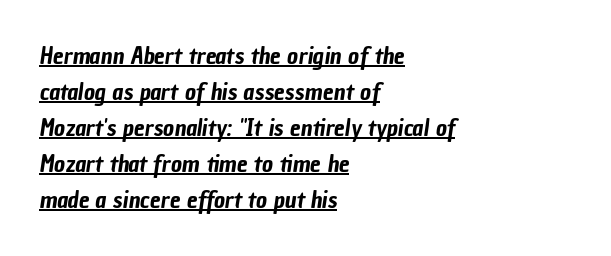
Q: Is the text underlined? A: Yes.
Q: How is the paragraph aligned? A: Left-aligned.
Q: Is the spacing between letters normal or unusually wide? A: Normal.
Q: Is the spacing between lines tight, normal or loose? A: Normal.
